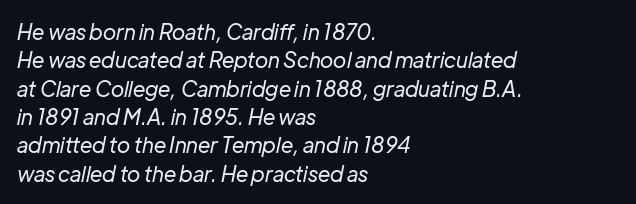
Q: Is the text bold? A: No.
Q: Is the text italic (slanted)? A: Yes, it leans right by about 12 degrees.
Q: Is the text underlined? A: No.
Q: How is the paragraph aligned? A: Left-aligned.
Q: Is the spacing between letters normal or unusually wide? A: Normal.
Q: Is the spacing between lines tight, normal or loose? A: Normal.
